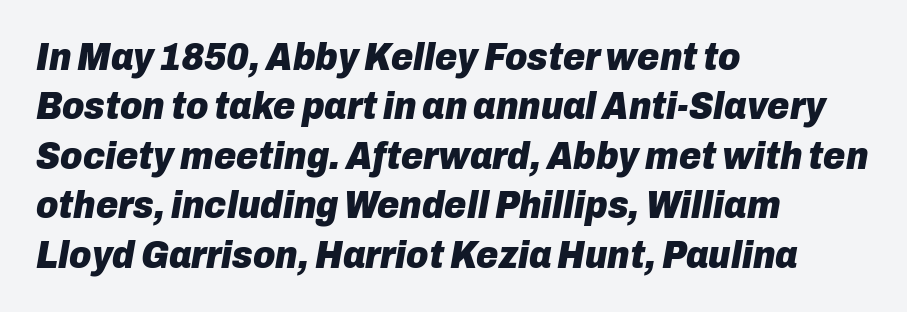
{"italic": "yes", "lean": "right", "slant_degrees": 10, "bold": "yes", "weight": "heavy", "width": "normal", "stroke_contrast": "low", "x_height": "medium", "monospaced": "no", "underline": "no", "align": "left", "line_spacing": "normal", "line_spacing_ratio": 1.3, "letter_spacing": "normal", "letter_spacing_em": 0.0, "glyph_px": 38}
